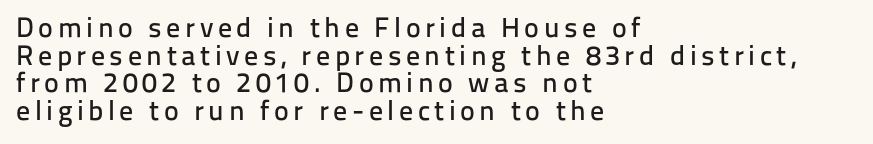
The image shows 28 px sans-serif type, upright; set left-aligned, tight line spacing (0.99x), not underlined; low stroke contrast and a medium x-height.
